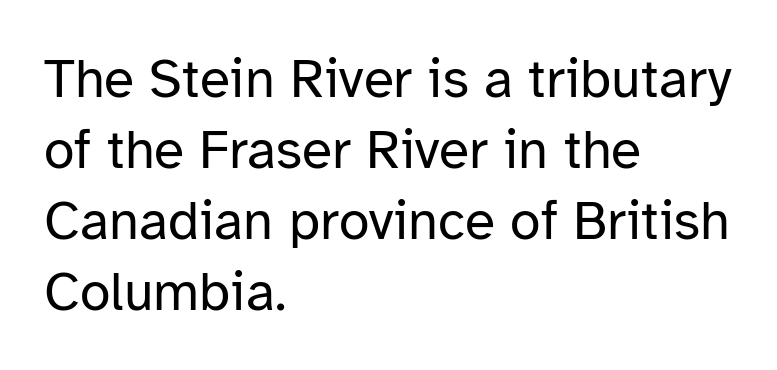
{"serif": "no", "italic": "no", "bold": "no", "weight": "regular", "width": "normal", "stroke_contrast": "low", "x_height": "medium", "monospaced": "no", "underline": "no", "align": "left", "line_spacing": "normal", "line_spacing_ratio": 1.29, "letter_spacing": "normal", "letter_spacing_em": 0.0, "glyph_px": 55}
